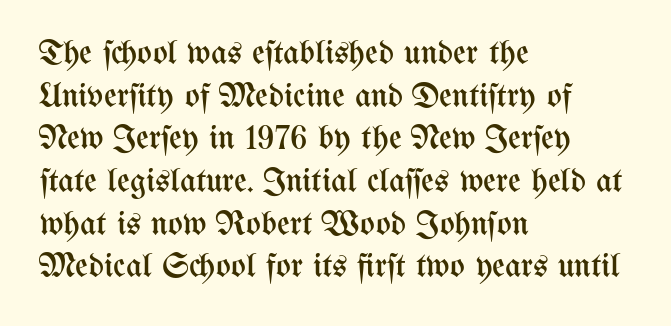
This is the regular roman posture of the typeface. The baseline area is clear. You could not count columns in this text — the font is proportionally spaced. There is no visible air inserted between adjacent glyphs. The font is comparable to plain body text, perhaps lighter. This sample is left-justified, so line endings fall wherever the words run out.
